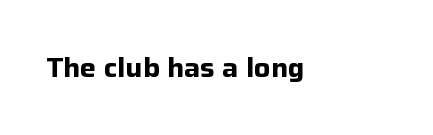
What stands out about the letter spacing? Nothing — it is the standard amount. No italicization has been applied; the sample stays upright. The gap between lines stays unmarked. Thick stems and heavy bowls — unmistakably bold.
